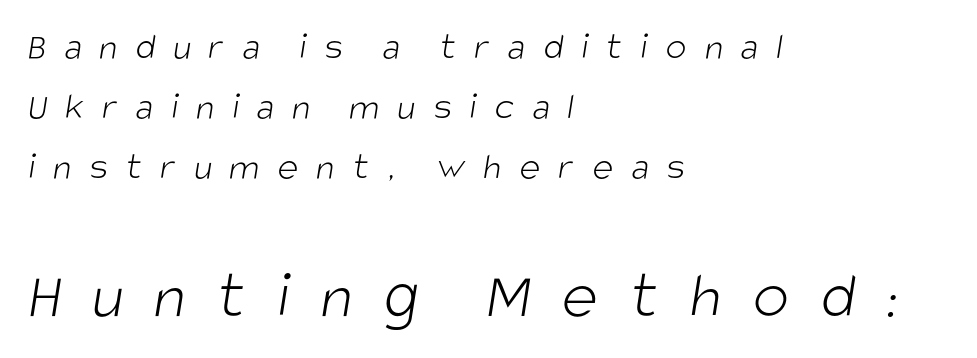
Q: Is the text bold? A: No.
Q: Is the typeface a serif or a sans-serif typeface? A: Sans-serif.
Q: Is the text underlined? A: No.
Q: How is the paragraph aligned? A: Left-aligned.
Q: Is the spacing between letters normal or unusually wide? A: Unusually wide.
Q: Is the spacing between lines tight, normal or loose? A: Normal.
Q: Which block of text is set in a larger size, the first (top) or the second (bottom)? A: The second (bottom) one.
Q: Width (condensed, normal, or wide)? A: Condensed.
Q: Stroke contrast? A: Low.
Q: x-height? A: Large.
Q: Monospaced? A: No.
